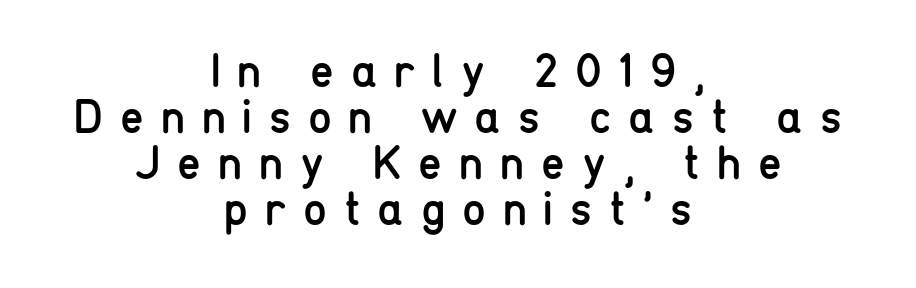
{"serif": "no", "italic": "no", "bold": "no", "weight": "regular", "width": "condensed", "stroke_contrast": "low", "x_height": "medium", "monospaced": "no", "underline": "no", "align": "center", "line_spacing": "tight", "line_spacing_ratio": 0.96, "letter_spacing": "wide", "letter_spacing_em": 0.35, "glyph_px": 48}
